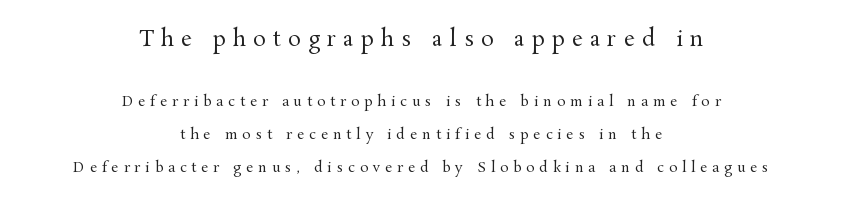
The image shows 21 px text type, upright; set centered, loose line spacing (2.37x), unusually wide letter spacing (+0.35 em), not underlined; the first (top) block is 1.5x larger.
